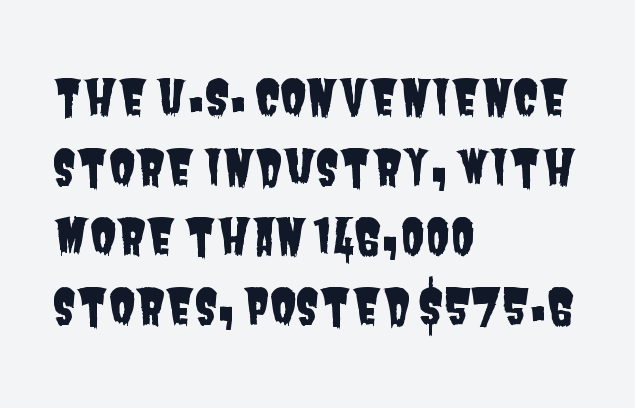
The image shows 48 px condensed sans-serif type; set left-aligned, normal line spacing (1.45x), normal letter spacing, not underlined; low stroke contrast and a large x-height.
